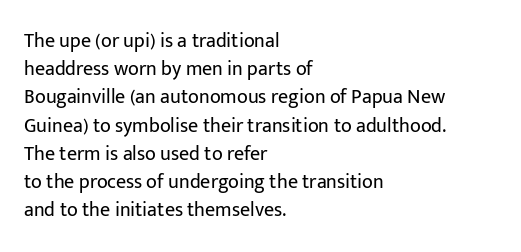
Q: Is the text bold? A: No.
Q: Is the text italic (slanted)? A: No, it is upright.
Q: Is the text underlined? A: No.
Q: How is the paragraph aligned? A: Left-aligned.
Q: Is the spacing between letters normal or unusually wide? A: Normal.
Q: Is the spacing between lines tight, normal or loose? A: Normal.
